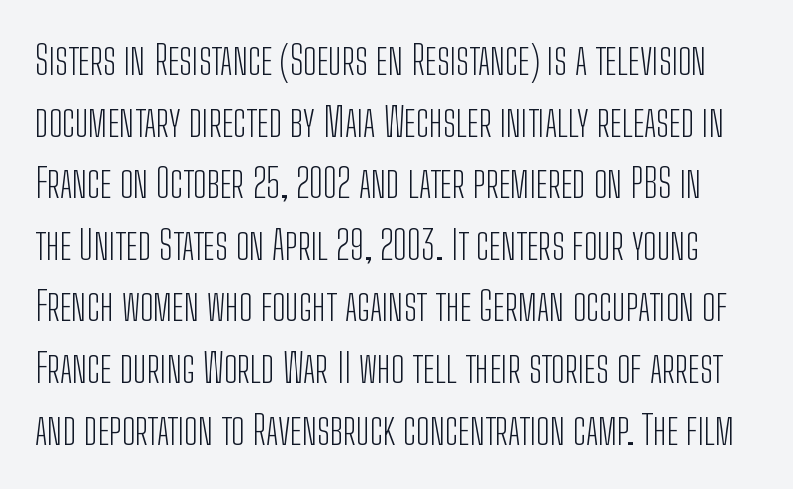
{"serif": "no", "italic": "no", "bold": "no", "weight": "light", "width": "condensed", "stroke_contrast": "low", "x_height": "medium", "monospaced": "no", "underline": "no", "line_spacing": "normal", "line_spacing_ratio": 1.54, "letter_spacing": "normal", "letter_spacing_em": 0.0, "glyph_px": 40}
